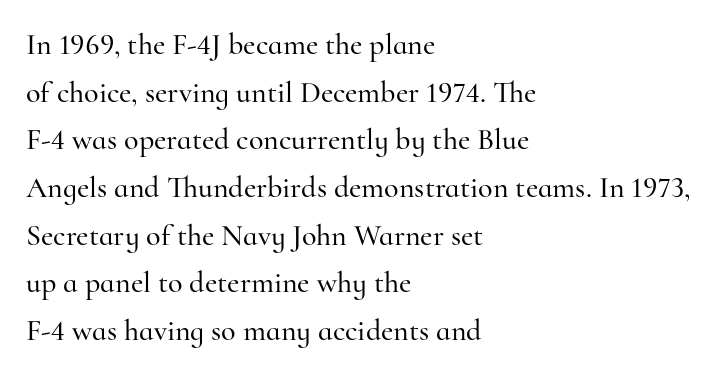
{"serif": "yes", "italic": "no", "width": "normal", "stroke_contrast": "high", "x_height": "small", "monospaced": "no", "underline": "no", "align": "left", "line_spacing": "normal", "line_spacing_ratio": 1.59, "letter_spacing": "normal", "letter_spacing_em": 0.0, "glyph_px": 30}
